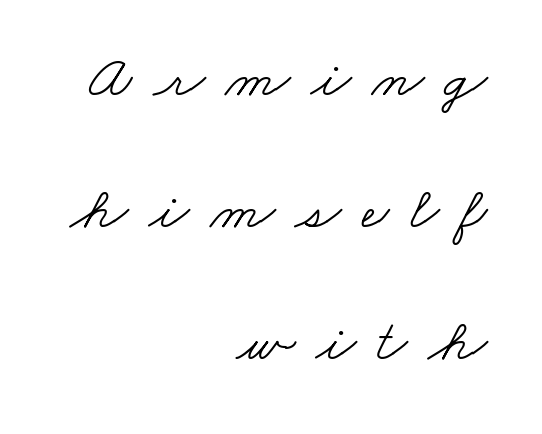
Looks like regular typesetting: each glyph gets only the width it needs. Every row of glyphs terminates at an identical x-position on the right. This sample uses a serif face. No letter is thick-stroked: the sample isn't bold. Anything drawn beneath the words? Only blank space.
